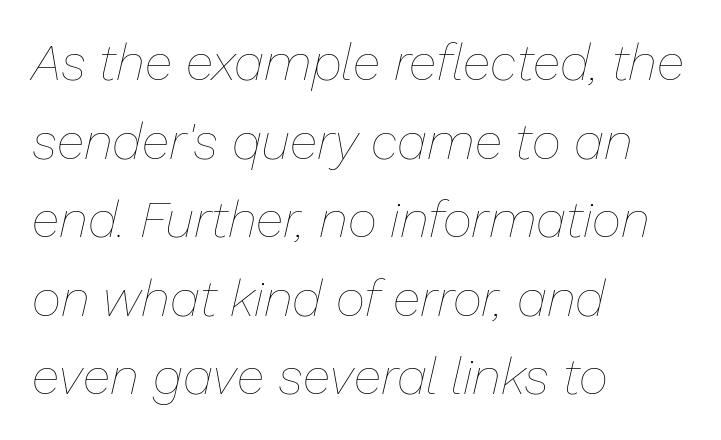
{"italic": "yes", "lean": "right", "slant_degrees": 13, "bold": "no", "weight": "thin", "width": "normal", "stroke_contrast": "low", "x_height": "medium", "monospaced": "no", "underline": "no", "align": "left", "line_spacing": "normal", "line_spacing_ratio": 1.54, "letter_spacing": "normal", "letter_spacing_em": 0.0, "glyph_px": 51}
